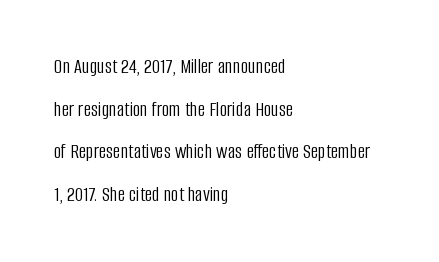
Q: Is the text bold? A: No.
Q: Is the text italic (slanted)? A: No, it is upright.
Q: Is the text underlined? A: No.
Q: How is the paragraph aligned? A: Left-aligned.
Q: Is the spacing between letters normal or unusually wide? A: Normal.
Q: Is the spacing between lines tight, normal or loose? A: Loose.
